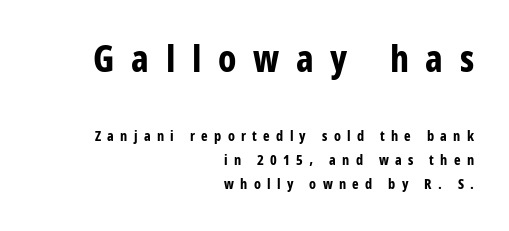
Q: Is the text bold? A: Yes.
Q: Is the text italic (slanted)? A: No, it is upright.
Q: Is the typeface a serif or a sans-serif typeface? A: Sans-serif.
Q: Is the text underlined? A: No.
Q: How is the paragraph aligned? A: Right-aligned.
Q: Is the spacing between letters normal or unusually wide? A: Unusually wide.
Q: Is the spacing between lines tight, normal or loose? A: Normal.
Q: Which block of text is set in a larger size, the first (top) or the second (bottom)? A: The first (top) one.
Q: Width (condensed, normal, or wide)? A: Condensed.
Q: Stroke contrast? A: Low.
Q: x-height? A: Large.
Q: Monospaced? A: No.
